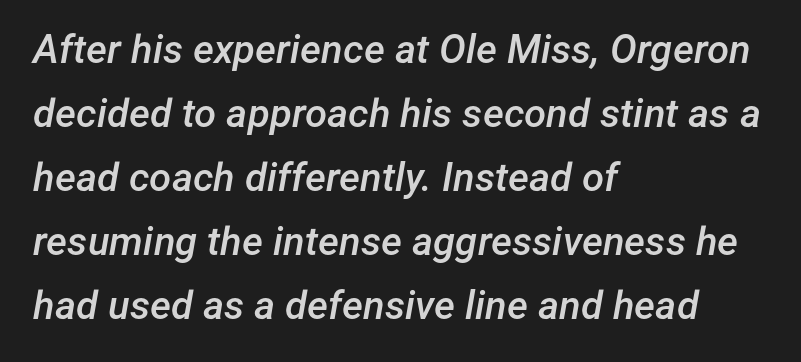
The image shows 40 px semibold type, italic (leaning right); set left-aligned, normal line spacing (1.6x), normal letter spacing, not underlined; low stroke contrast and a medium x-height.
